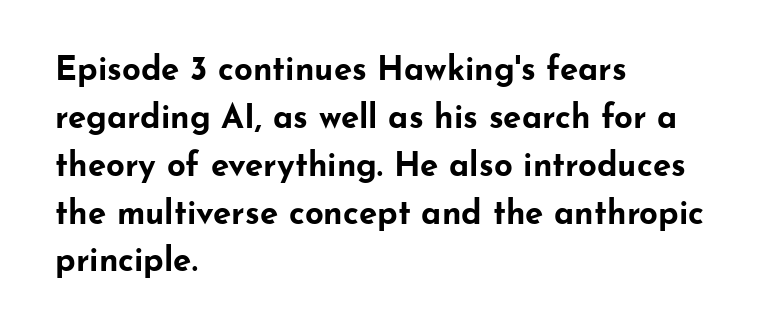
{"serif": "no", "italic": "no", "bold": "yes", "weight": "bold", "width": "wide", "stroke_contrast": "low", "x_height": "small", "monospaced": "no", "underline": "no", "align": "left", "line_spacing": "normal", "line_spacing_ratio": 1.45, "letter_spacing": "normal", "letter_spacing_em": 0.0, "glyph_px": 33}
